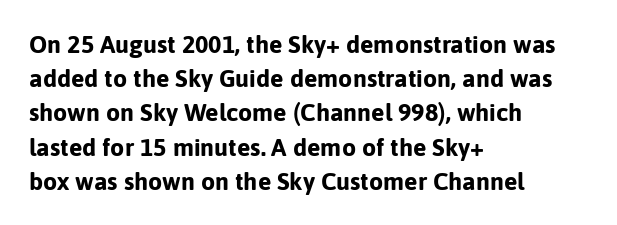
Q: Is the text bold? A: Yes.
Q: Is the text italic (slanted)? A: No, it is upright.
Q: Is the text underlined? A: No.
Q: How is the paragraph aligned? A: Left-aligned.
Q: Is the spacing between letters normal or unusually wide? A: Normal.
Q: Is the spacing between lines tight, normal or loose? A: Normal.
